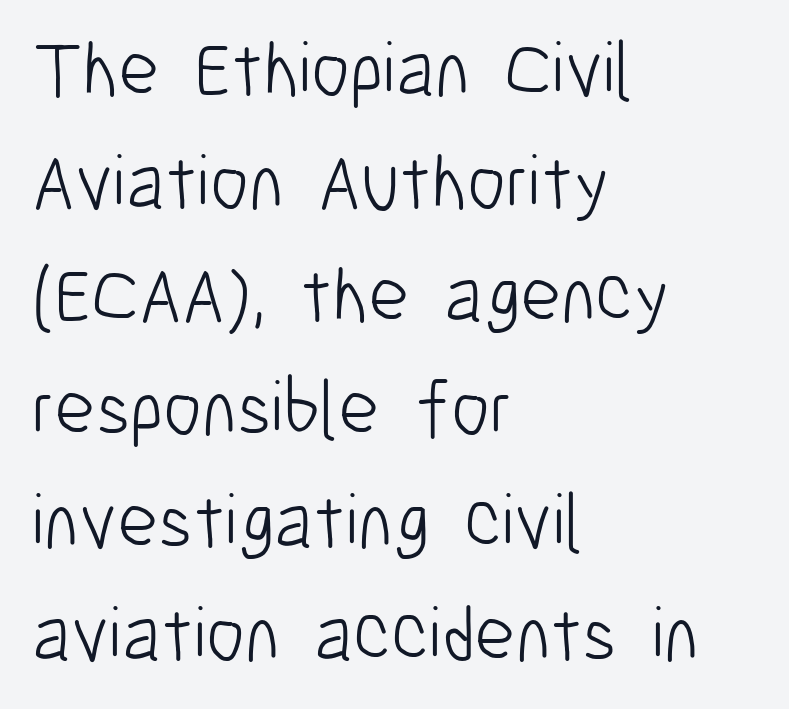
Summary of weight: not heavy and not bold. Is this a sans? Yes — the strokes have no serifs. Here the glyphs are tracked normally, forming tight word shapes. Note the varied advance widths — an 'i' is clearly narrower than an 'm'.
